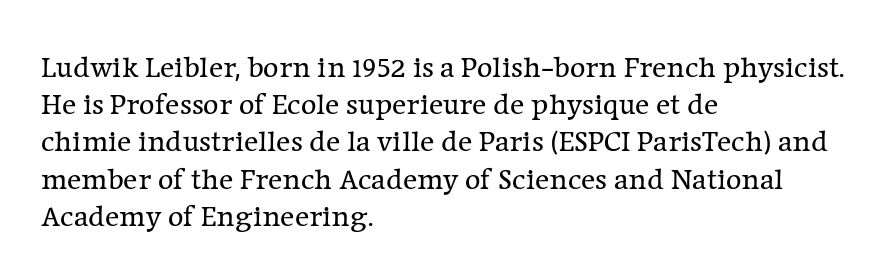
Q: Is the text bold? A: No.
Q: Is the text italic (slanted)? A: No, it is upright.
Q: Is the typeface a serif or a sans-serif typeface? A: Serif.
Q: Is the text underlined? A: No.
Q: How is the paragraph aligned? A: Left-aligned.
Q: Is the spacing between letters normal or unusually wide? A: Normal.
Q: Width (condensed, normal, or wide)? A: Normal.
Q: Stroke contrast? A: Low.
Q: x-height? A: Medium.
Q: Monospaced? A: No.
